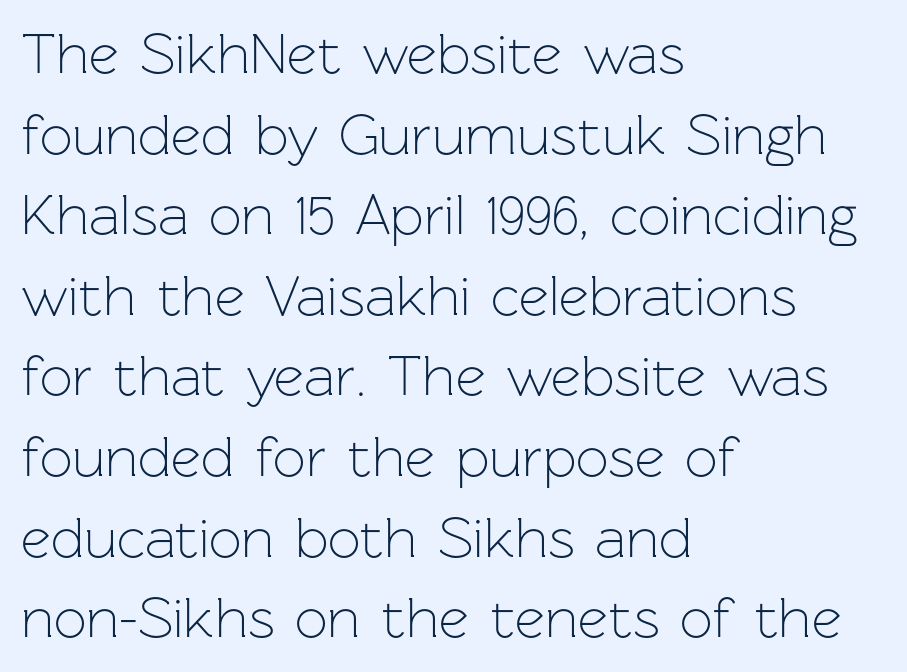
The image shows 58 px light sans-serif type, upright; set left-aligned, normal line spacing (1.39x), normal letter spacing, not underlined; low stroke contrast and a medium x-height.
